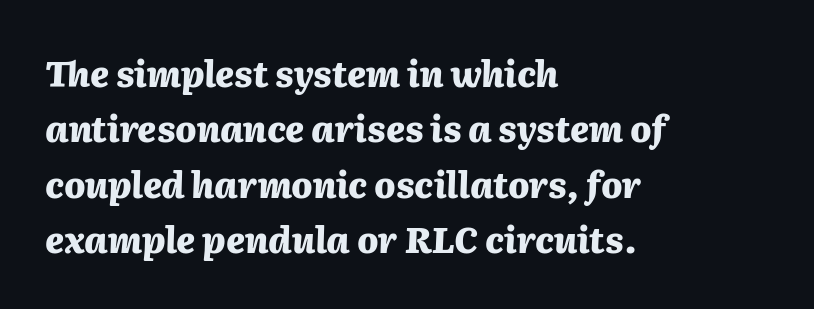
{"italic": "yes", "lean": "right", "slant_degrees": 2, "bold": "yes", "weight": "heavy", "width": "normal", "stroke_contrast": "medium", "x_height": "medium", "monospaced": "no", "underline": "no", "align": "left", "line_spacing": "normal", "line_spacing_ratio": 1.58, "letter_spacing": "normal", "letter_spacing_em": 0.0, "glyph_px": 35}
